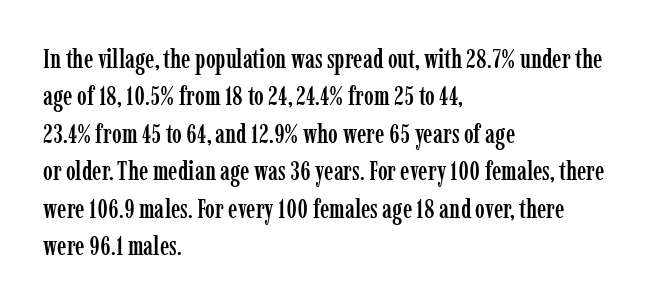
{"italic": "no", "underline": "no", "align": "left", "line_spacing": "normal", "line_spacing_ratio": 1.44, "letter_spacing": "normal", "letter_spacing_em": 0.0, "glyph_px": 26}
